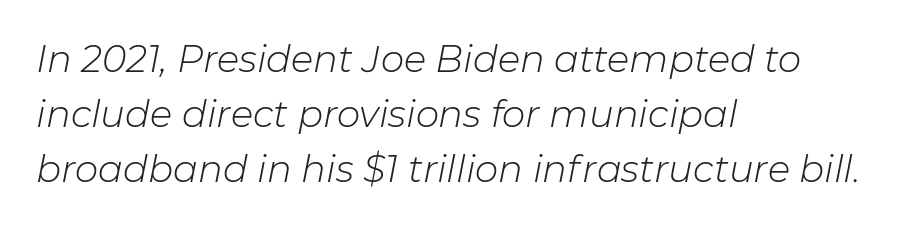
The image shows 37 px light type, italic (leaning right); set left-aligned, normal line spacing (1.49x), normal letter spacing, not underlined; low stroke contrast and a medium x-height.
